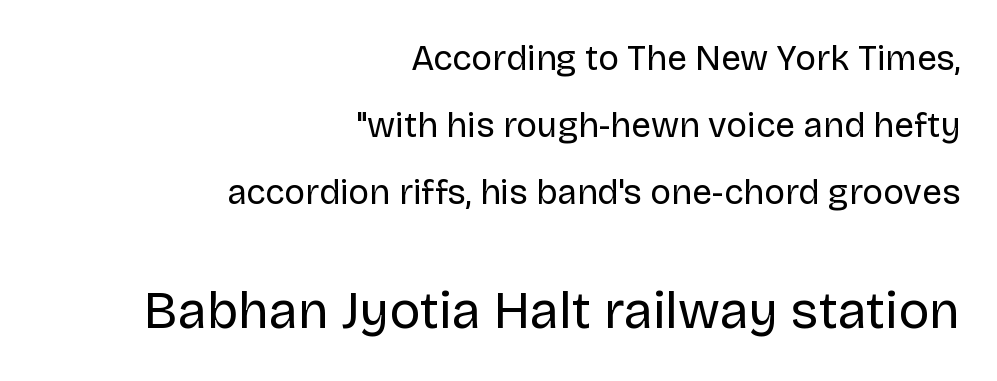
Unlike a traditional serif, this face leaves its strokes unadorned. Small over large — that's the arrangement of the two blocks here. The characters are drawn with everyday or finer stroke widths. Is there any slant? The stems are plumb. Caption: standard tracking, unaltered.
